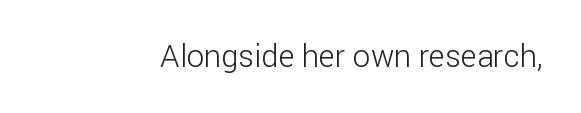
The passage shown is typeset with a sans-serif family. A roman cut, with each character standing at attention. The strip under each line holds only bare page. Caption: face not bold, strokes unweighted.
